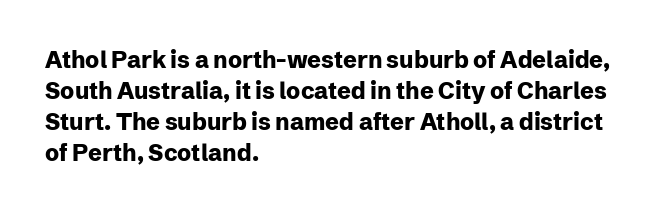
Caption: bold face, heavy strokes. Compared with typical body copy, the letter spacing here is the same. Line starts are locked; line ends wander. The axis of the letterforms is exactly vertical.
